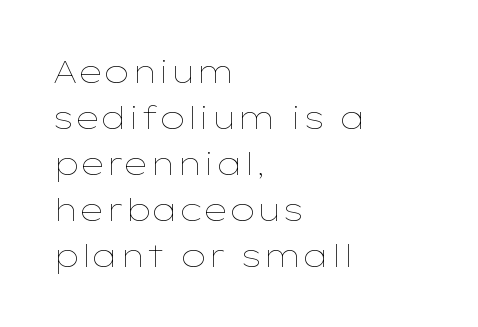
The image shows 31 px thin, wide type, upright; set left-aligned, normal line spacing (1.48x), normal letter spacing, not underlined; low stroke contrast and a medium x-height.
